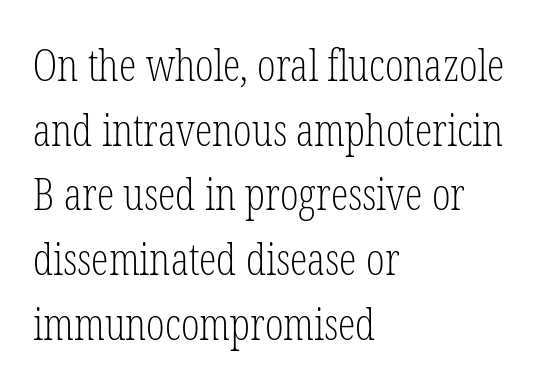
The image shows 44 px light, condensed serif type, upright; set left-aligned, normal line spacing (1.47x), normal letter spacing, not underlined; low stroke contrast and a medium x-height.
